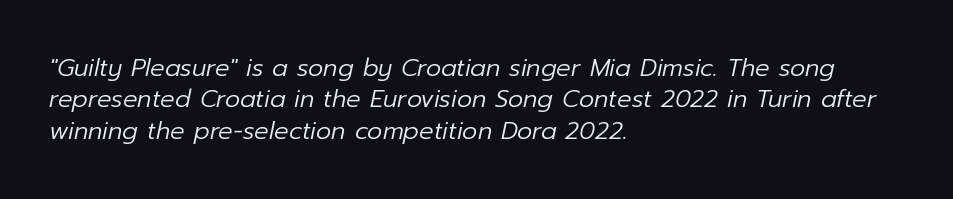
Horizontally, the lines are justified to the leading edge only. The typeface has the unassuming heft of standard copy or less. Is there much room between lines? A standard amount, neither cramped nor airy. Notice how the stems are inclined rather than vertical — that's the hallmark of italics. Honestly, the letter spacing is just normal — you wouldn't notice it. Quick note: underline off.
